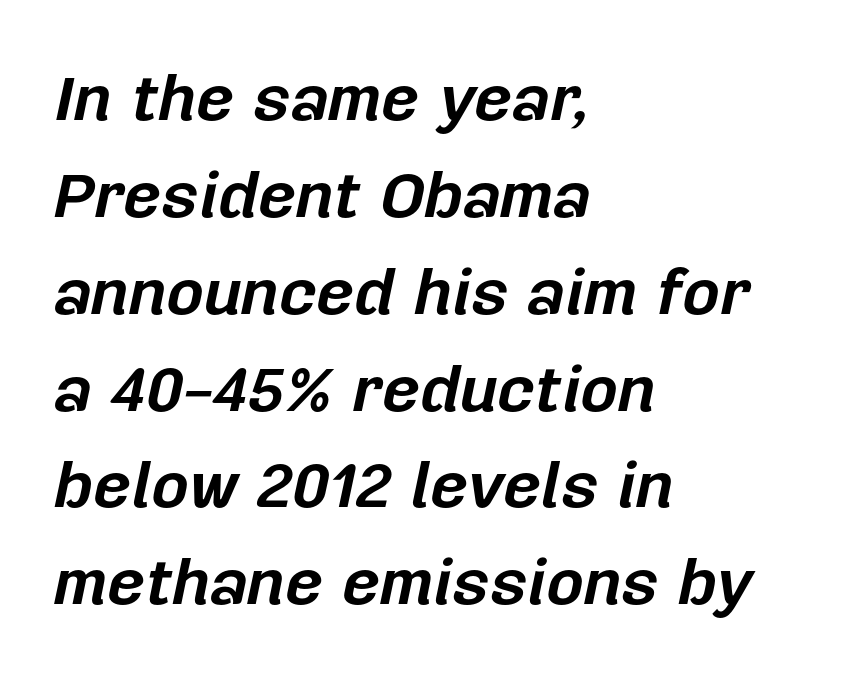
{"italic": "yes", "lean": "right", "slant_degrees": 12, "bold": "yes", "weight": "bold", "width": "normal", "stroke_contrast": "low", "x_height": "medium", "monospaced": "no", "underline": "no", "align": "left", "line_spacing": "normal", "line_spacing_ratio": 1.49, "letter_spacing": "normal", "letter_spacing_em": 0.0, "glyph_px": 65}
